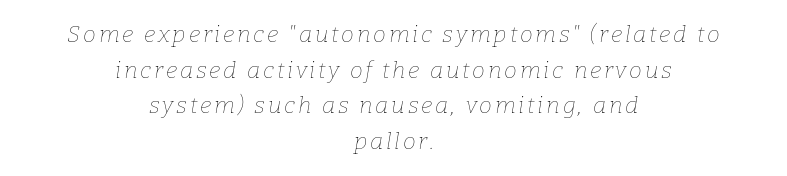
Q: Is the text bold? A: No.
Q: Is the text italic (slanted)? A: Yes, it leans right by about 9 degrees.
Q: Is the text underlined? A: No.
Q: How is the paragraph aligned? A: Centered.
Q: Is the spacing between lines tight, normal or loose? A: Normal.
